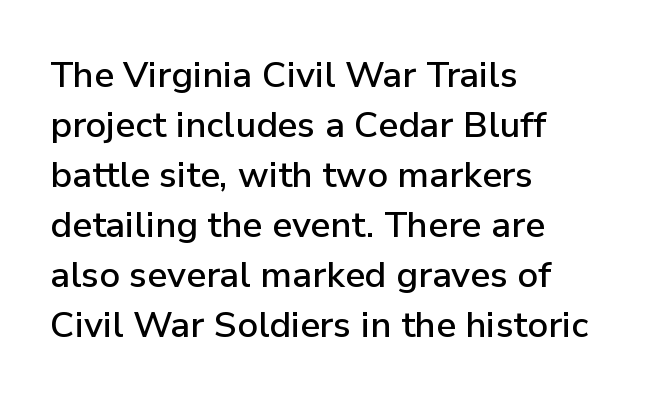
{"serif": "no", "italic": "no", "width": "normal", "stroke_contrast": "low", "x_height": "medium", "monospaced": "no", "underline": "no", "align": "left", "line_spacing": "normal", "line_spacing_ratio": 1.39, "letter_spacing": "normal", "letter_spacing_em": 0.0, "glyph_px": 36}
